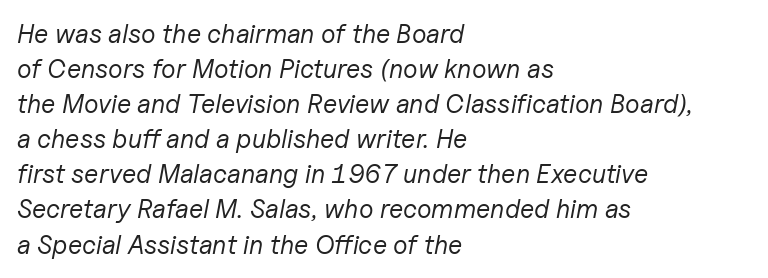
Q: Is the text bold? A: No.
Q: Is the text italic (slanted)? A: Yes, it leans right by about 11 degrees.
Q: Is the text underlined? A: No.
Q: How is the paragraph aligned? A: Left-aligned.
Q: Is the spacing between letters normal or unusually wide? A: Normal.
Q: Is the spacing between lines tight, normal or loose? A: Normal.
